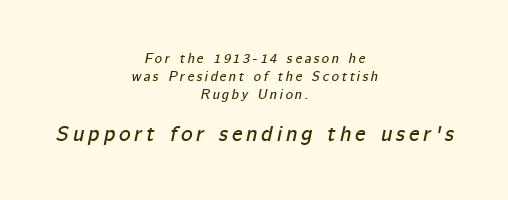
Q: Is the text italic (slanted)? A: Yes, it leans right by about 12 degrees.
Q: Is the text underlined? A: No.
Q: How is the paragraph aligned? A: Centered.
Q: Is the spacing between lines tight, normal or loose? A: Normal.
Q: Which block of text is set in a larger size, the first (top) or the second (bottom)? A: The second (bottom) one.
